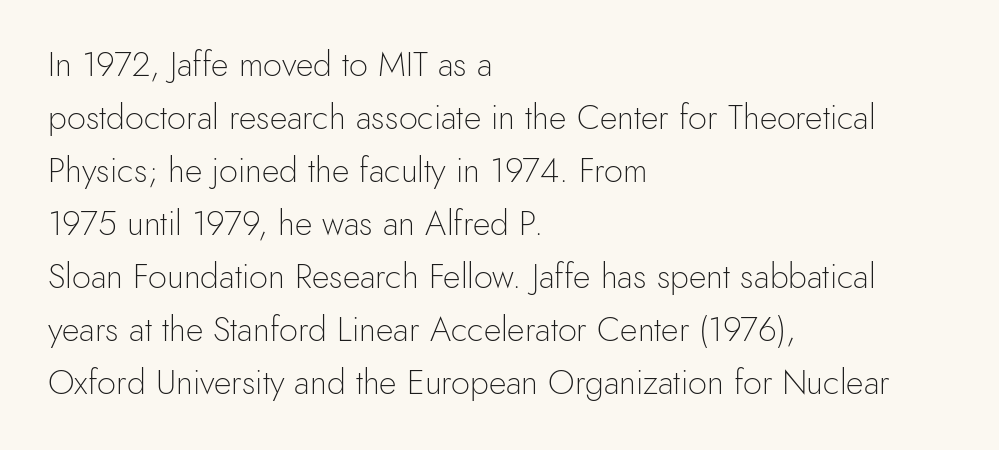
The image shows 34 px light sans-serif type, upright; set left-aligned, normal line spacing (1.56x), normal letter spacing, not underlined; a small x-height.
